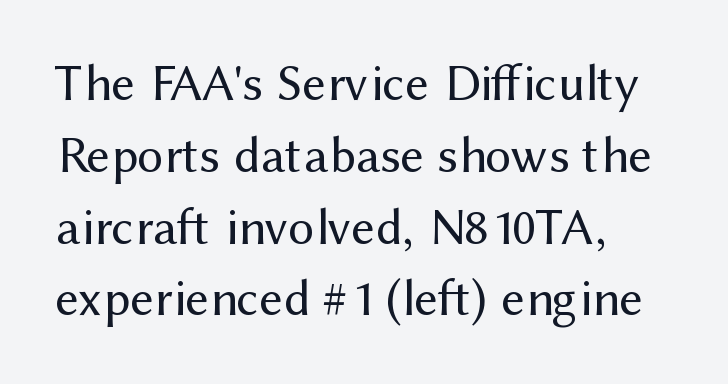
{"serif": "no", "italic": "no", "bold": "no", "weight": "regular", "width": "normal", "stroke_contrast": "medium", "x_height": "medium", "monospaced": "no", "underline": "no", "align": "left", "line_spacing": "normal", "line_spacing_ratio": 1.38, "letter_spacing": "normal", "letter_spacing_em": 0.0, "glyph_px": 52}
